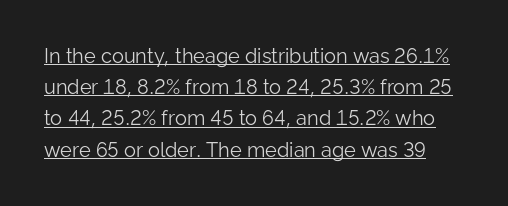
Q: Is the text bold? A: No.
Q: Is the text italic (slanted)? A: No, it is upright.
Q: Is the text underlined? A: Yes.
Q: Is the spacing between letters normal or unusually wide? A: Normal.
Q: Is the spacing between lines tight, normal or loose? A: Normal.
